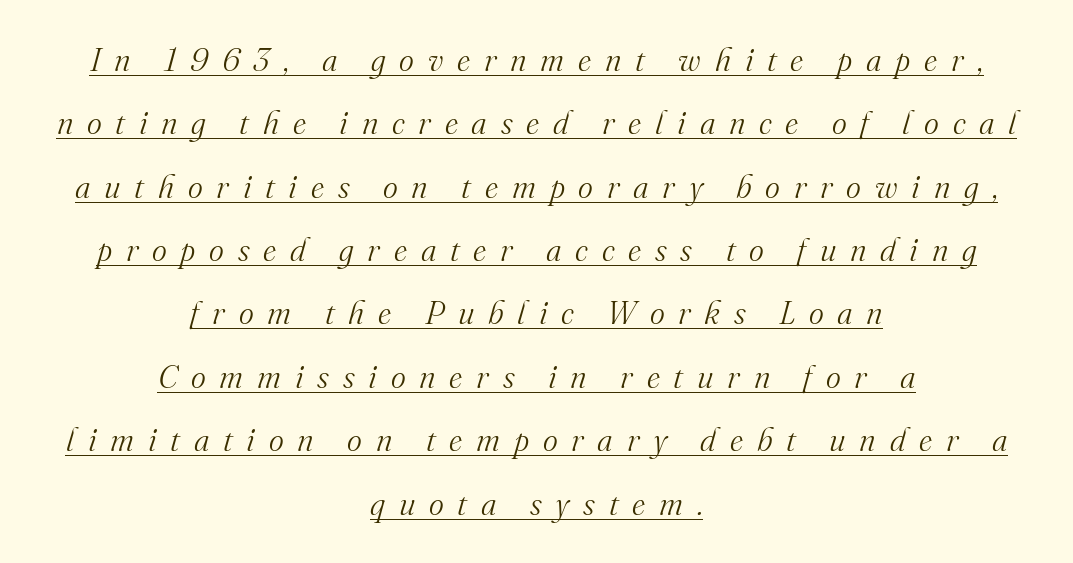
Old-style or modern, the face here clearly has serifs. No letter is thick-stroked: the sample isn't bold. A student would call this center alignment; a typographer would say set centered. In terms of posture, this sample is oblique. Each letter keeps its own natural width here, so spacing adapts to shape. Decoration check: the copy is underlined.
